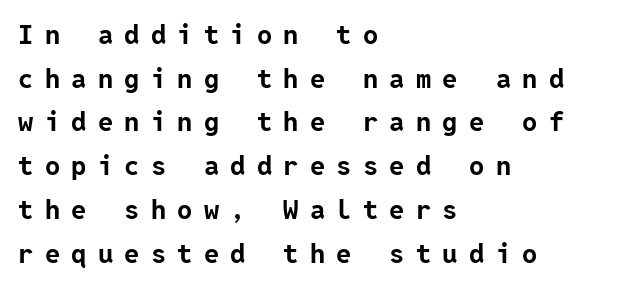
Q: Is the text bold? A: Yes.
Q: Is the text italic (slanted)? A: No, it is upright.
Q: Is the text underlined? A: No.
Q: How is the paragraph aligned? A: Left-aligned.
Q: Is the spacing between letters normal or unusually wide? A: Unusually wide.
Q: Is the spacing between lines tight, normal or loose? A: Normal.
